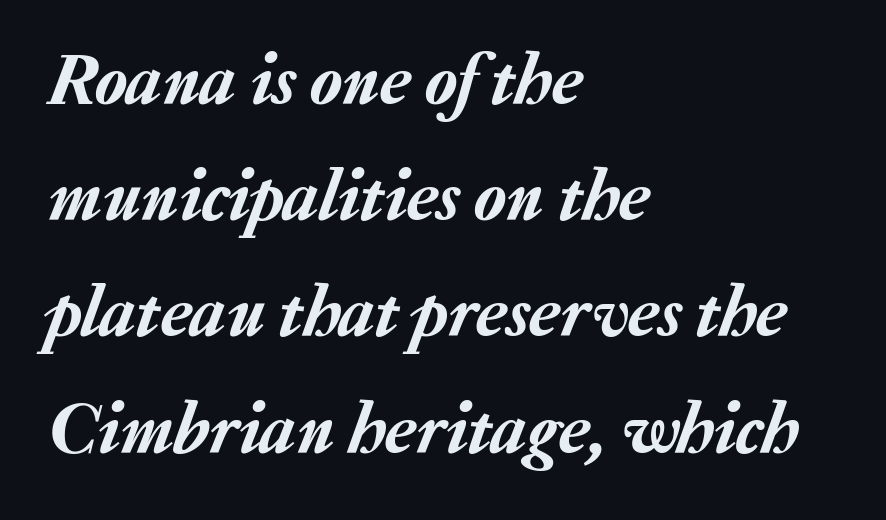
These lines are rendered in a variable-pitch font. Rule under the text: the space is simply empty. A typesetter would mark this as italic. Leftover space on each line is placed entirely after the last word. The space between consecutive lines is moderate.
